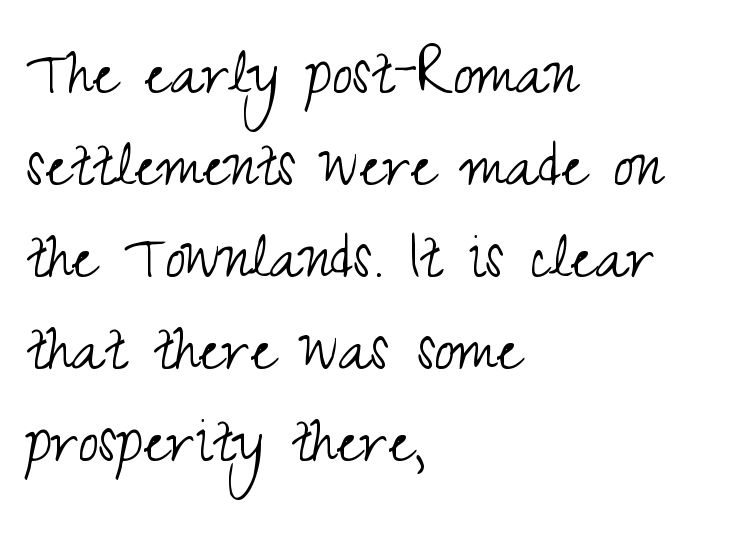
{"serif": "no", "italic": "no", "bold": "no", "weight": "light", "width": "condensed", "stroke_contrast": "medium", "x_height": "small", "monospaced": "no", "underline": "no", "align": "left", "line_spacing": "normal", "line_spacing_ratio": 1.26, "letter_spacing": "normal", "letter_spacing_em": 0.0, "glyph_px": 73}
